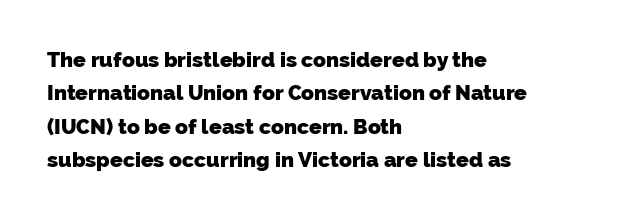
In terms of leading, this rendering sits right in the middle. Check the space under the baseline: it is left empty. What stands out about the letter spacing? Nothing — it is the standard amount. Alignment: flush left. Its strokes are broad and dark, the hallmark of bold type.
